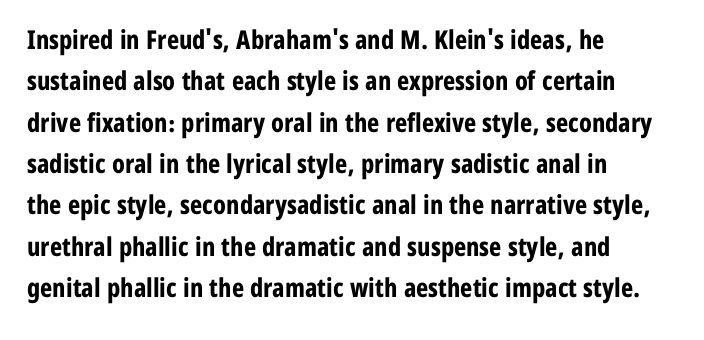
The image shows 26 px bold type, upright; set left-aligned, normal line spacing (1.59x), normal letter spacing, not underlined.
